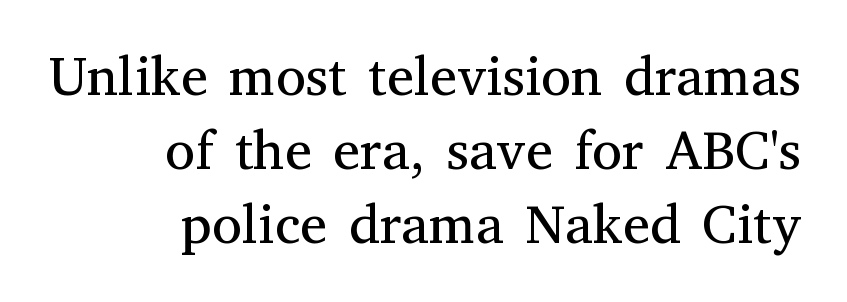
{"serif": "yes", "italic": "no", "bold": "no", "weight": "regular", "width": "normal", "stroke_contrast": "medium", "x_height": "medium", "monospaced": "no", "underline": "no", "align": "right", "line_spacing": "normal", "line_spacing_ratio": 1.35, "letter_spacing": "normal", "letter_spacing_em": 0.0, "glyph_px": 55}
